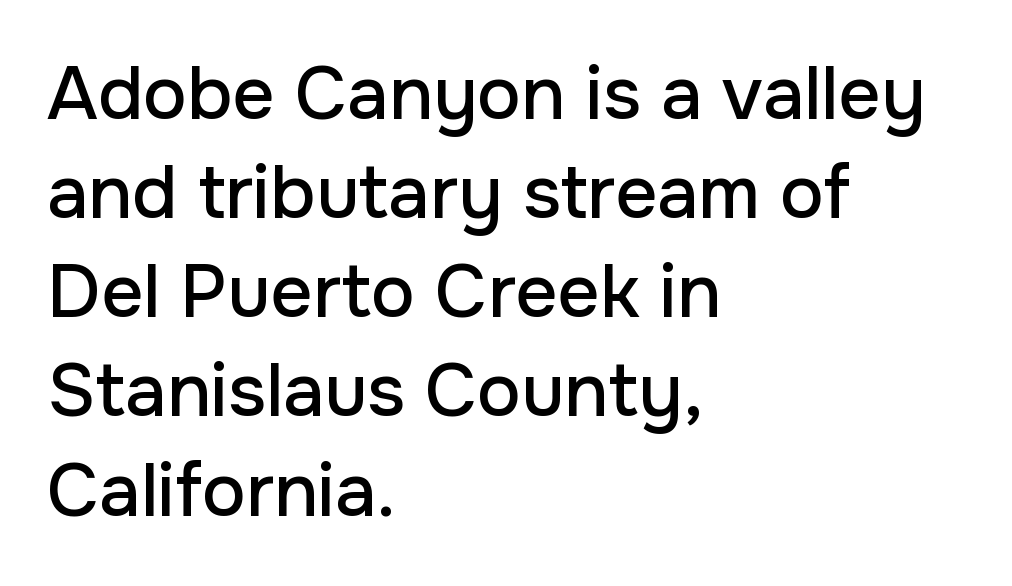
Q: Is the text italic (slanted)? A: No, it is upright.
Q: Is the typeface a serif or a sans-serif typeface? A: Sans-serif.
Q: Is the text underlined? A: No.
Q: How is the paragraph aligned? A: Left-aligned.
Q: Is the spacing between letters normal or unusually wide? A: Normal.
Q: Is the spacing between lines tight, normal or loose? A: Normal.
Q: Width (condensed, normal, or wide)? A: Normal.
Q: Stroke contrast? A: Low.
Q: x-height? A: Medium.
Q: Monospaced? A: No.
